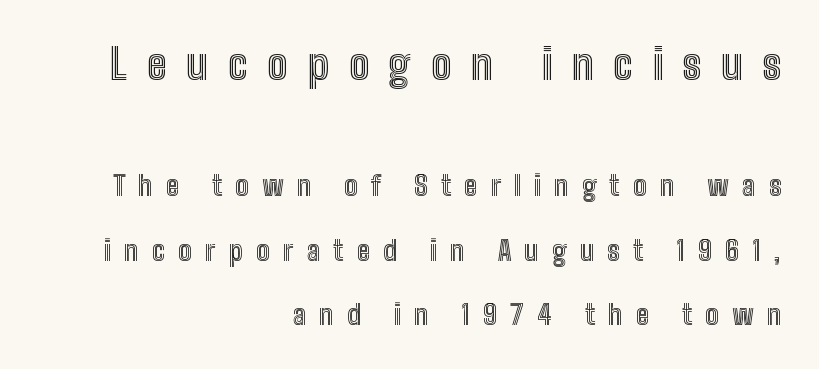
{"italic": "no", "width": "condensed", "x_height": "medium", "monospaced": "no", "underline": "no", "align": "right", "line_spacing": "loose", "line_spacing_ratio": 2.3, "letter_spacing": "wide", "letter_spacing_em": 0.48, "larger_block": "first", "size_ratio": 1.5, "glyph_px": 42}
